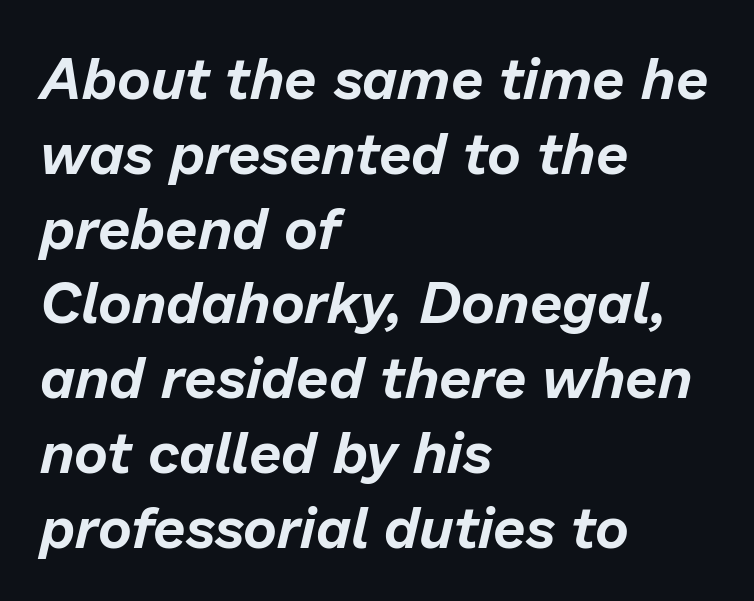
Q: Is the text italic (slanted)? A: Yes, it leans right by about 13 degrees.
Q: Is the text underlined? A: No.
Q: How is the paragraph aligned? A: Left-aligned.
Q: Is the spacing between letters normal or unusually wide? A: Normal.
Q: Is the spacing between lines tight, normal or loose? A: Normal.
Q: Width (condensed, normal, or wide)? A: Normal.
Q: Stroke contrast? A: Low.
Q: x-height? A: Medium.
Q: Monospaced? A: No.
